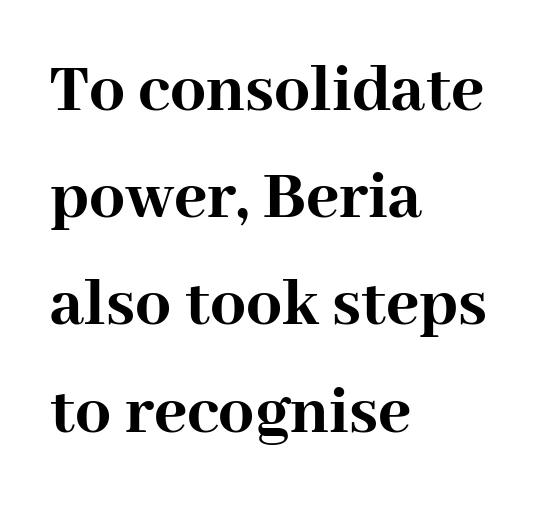
{"serif": "yes", "italic": "no", "bold": "yes", "weight": "semibold", "width": "normal", "stroke_contrast": "high", "x_height": "medium", "monospaced": "no", "underline": "no", "align": "left", "line_spacing": "normal", "line_spacing_ratio": 1.51, "letter_spacing": "normal", "letter_spacing_em": 0.0, "glyph_px": 71}
